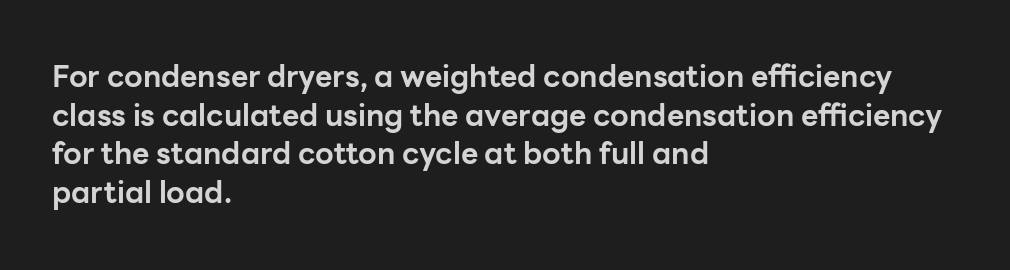
The rows are spaced the way most documents space them. Character widths vary here, with narrow letters taking less room than wide ones. Italic: no, the glyphs are upright roman. The passage shown has conventional tracking throughout.
